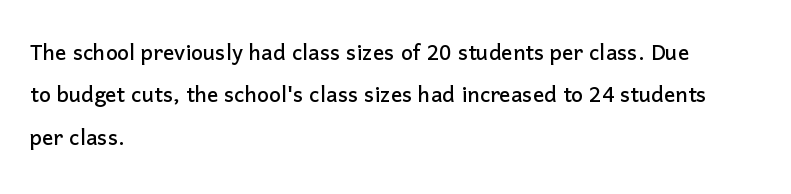
The image shows 28 px sans-serif type, upright; set left-aligned, normal line spacing (1.51x), normal letter spacing, not underlined; low stroke contrast and a medium x-height.
